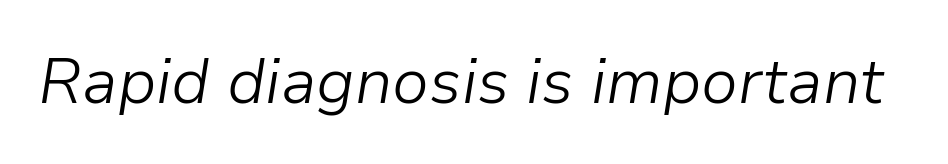
The specimen omits any rule beneath the text block's lines. Nobody touched the tracking dial on this one. This sample has the flowing, uneven cadence of proportional lettering. Think standard paragraph weight, or any step lighter than that. The lettering tilts uniformly, giving the passage an italic look.
